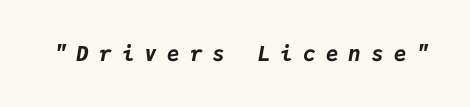
{"italic": "yes", "lean": "right", "slant_degrees": 9, "bold": "yes", "underline": "no", "letter_spacing": "wide", "letter_spacing_em": 0.48, "glyph_px": 21}
